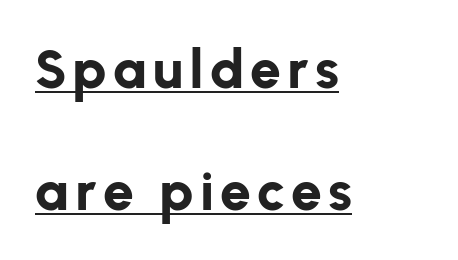
The lettering is marked with a stroke running underneath it. I'd describe the lettering as bold — thick and assertive. How would I describe the line gaps? Wide and relaxed. The passage shown is typed in a proportional face where columns would drift. I'd call this a sans setting — the letters go barefoot.
